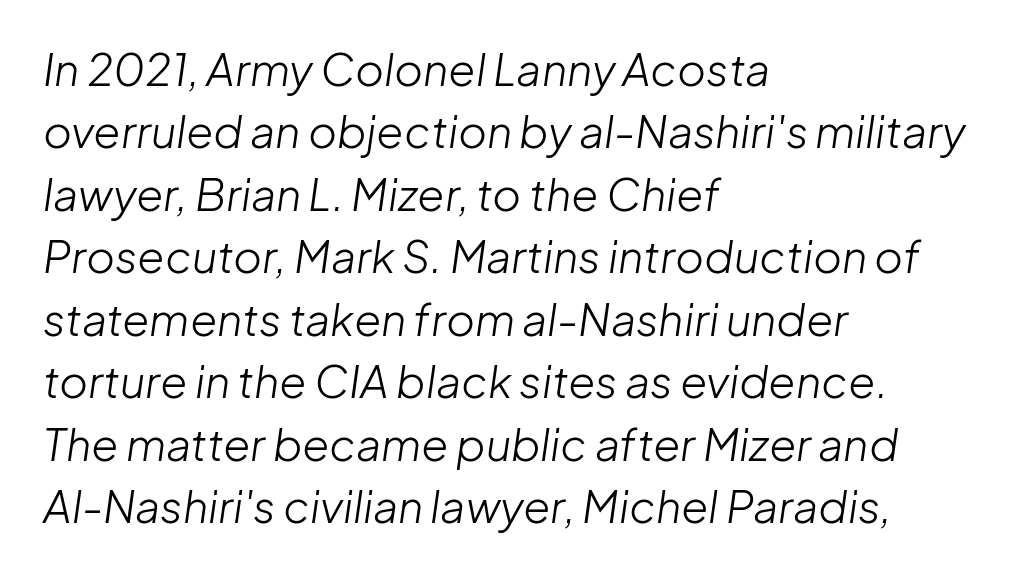
{"italic": "yes", "lean": "right", "slant_degrees": 8, "bold": "no", "weight": "light", "width": "normal", "stroke_contrast": "low", "x_height": "medium", "monospaced": "no", "underline": "no", "align": "left", "line_spacing": "normal", "line_spacing_ratio": 1.42, "letter_spacing": "normal", "letter_spacing_em": 0.0, "glyph_px": 44}
